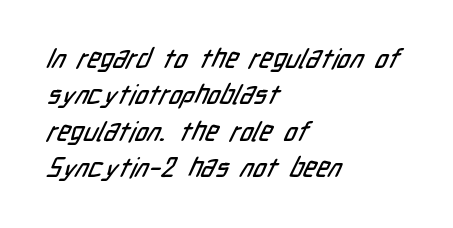
Q: Is the text underlined? A: No.
Q: How is the paragraph aligned? A: Left-aligned.
Q: Is the spacing between letters normal or unusually wide? A: Normal.
Q: Is the spacing between lines tight, normal or loose? A: Normal.
